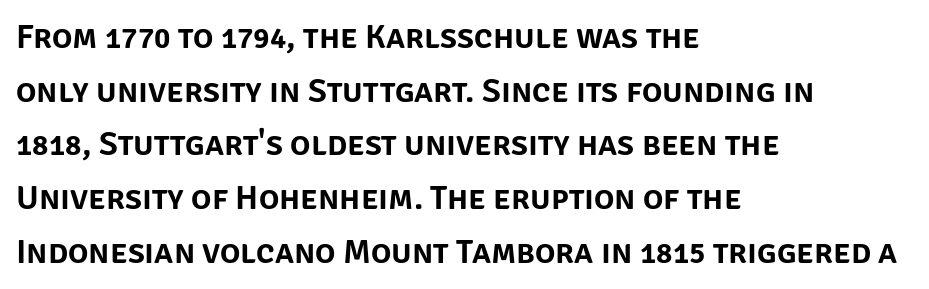
The image shows 34 px sans-serif type, upright; set left-aligned, normal line spacing (1.58x), normal letter spacing, not underlined; low stroke contrast and a large x-height.
